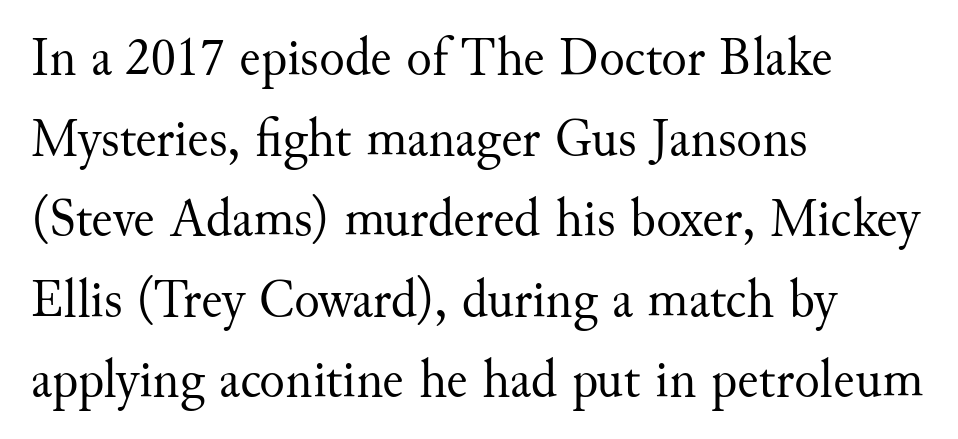
The image shows 53 px regular-weight serif type, upright; set left-aligned, normal line spacing (1.52x), normal letter spacing, not underlined; medium stroke contrast and a small x-height.
